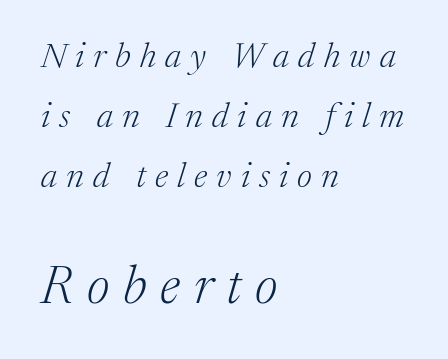
{"serif": "yes", "italic": "yes", "lean": "right", "slant_degrees": 17, "bold": "no", "weight": "light", "width": "normal", "stroke_contrast": "medium", "x_height": "medium", "monospaced": "no", "underline": "no", "align": "left", "line_spacing_ratio": 1.72, "letter_spacing": "wide", "letter_spacing_em": 0.26, "larger_block": "second", "size_ratio": 1.51, "glyph_px": 53}
